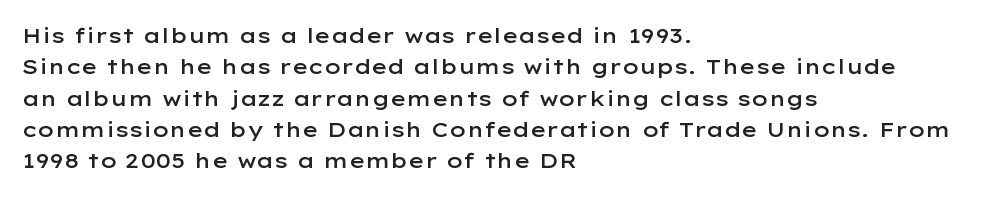
Emphasis by weight is partial: semibold. A typesetter would call this leading conventional body-copy spacing. The rendering keeps characters at their native spacing. This is roman type, the default non-slanted kind. Compared with a centered layout, this one pins lines to the left instead.
